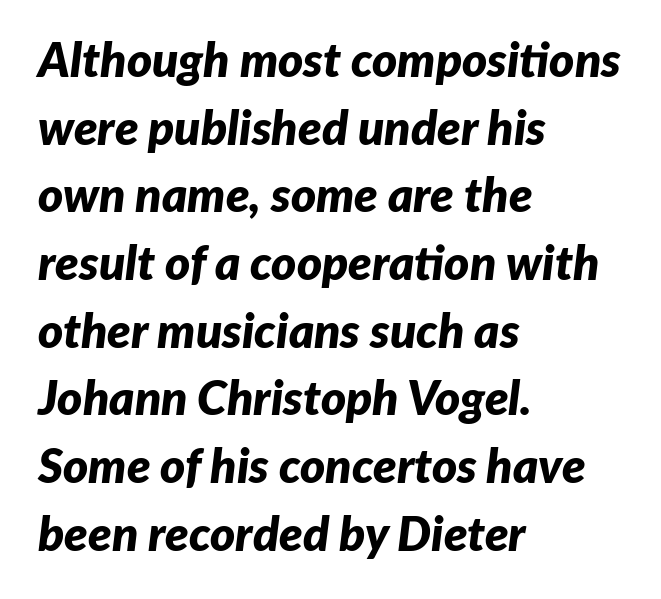
{"italic": "yes", "lean": "right", "slant_degrees": 7, "bold": "yes", "weight": "bold", "width": "normal", "stroke_contrast": "low", "x_height": "medium", "monospaced": "no", "underline": "no", "align": "left", "line_spacing": "normal", "line_spacing_ratio": 1.41, "letter_spacing": "normal", "letter_spacing_em": 0.0, "glyph_px": 48}
